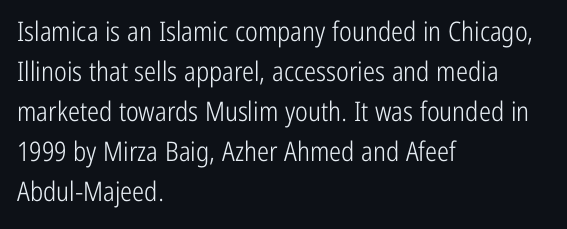
Q: Is the text bold? A: No.
Q: Is the text italic (slanted)? A: No, it is upright.
Q: Is the text underlined? A: No.
Q: How is the paragraph aligned? A: Left-aligned.
Q: Is the spacing between letters normal or unusually wide? A: Normal.
Q: Is the spacing between lines tight, normal or loose? A: Normal.
